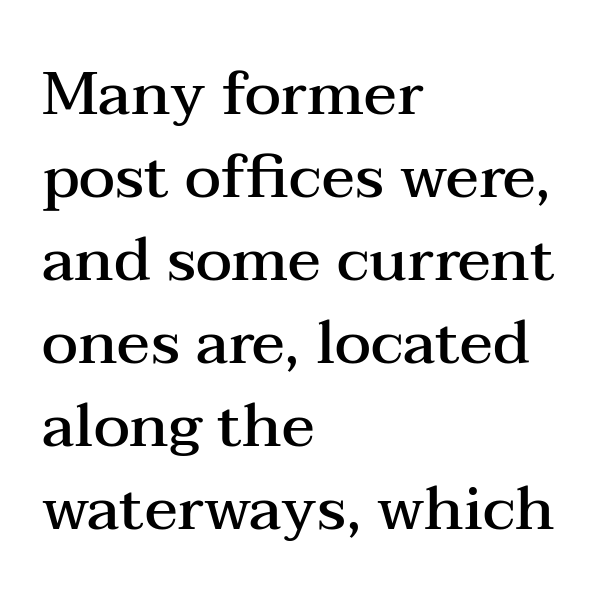
Underline: absent. The vertical gap from one line to the next is medium. The specimen reads as upright at a glance. The lines in this sample share a left origin and differ only in where they stop. A typesetter would call this zero additional tracking. A typesetter would label this face a serif.
